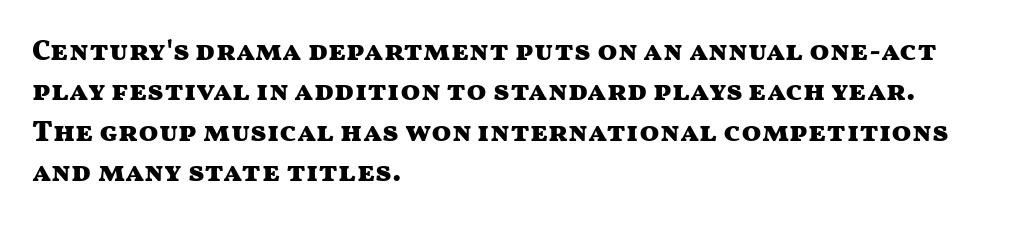
The space between consecutive lines is moderate. Proportional: the letters do not fall into vertical columns. No word sits above an underline. Inter-character spacing is left at the font's built-in metrics. In CSS terms this would be text-align: left.
